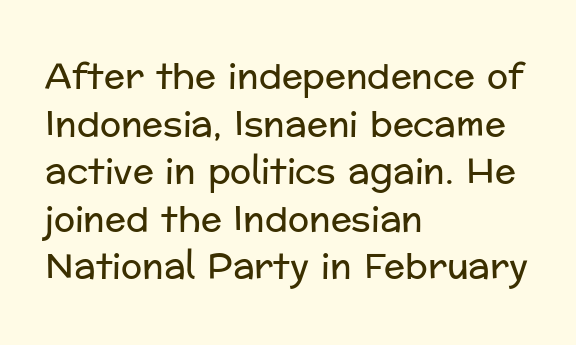
Q: Is the text bold? A: No.
Q: Is the text italic (slanted)? A: No, it is upright.
Q: Is the typeface a serif or a sans-serif typeface? A: Sans-serif.
Q: Is the text underlined? A: No.
Q: How is the paragraph aligned? A: Left-aligned.
Q: Is the spacing between letters normal or unusually wide? A: Normal.
Q: Is the spacing between lines tight, normal or loose? A: Normal.
Q: Width (condensed, normal, or wide)? A: Normal.
Q: Stroke contrast? A: Low.
Q: x-height? A: Medium.
Q: Monospaced? A: No.
